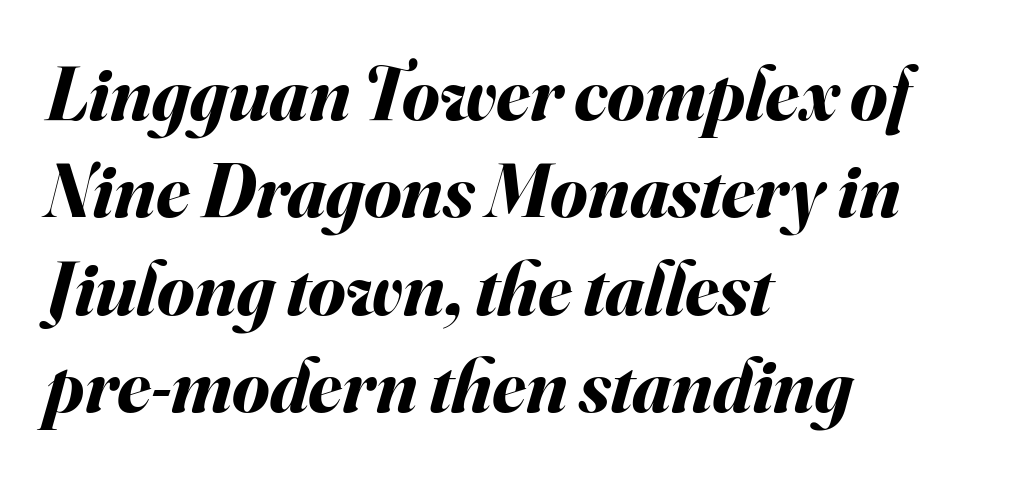
{"italic": "yes", "lean": "right", "slant_degrees": 16, "bold": "yes", "weight": "bold", "width": "normal", "stroke_contrast": "medium", "x_height": "small", "monospaced": "no", "underline": "no", "align": "left", "line_spacing": "normal", "line_spacing_ratio": 1.28, "letter_spacing": "normal", "letter_spacing_em": 0.0, "glyph_px": 76}
